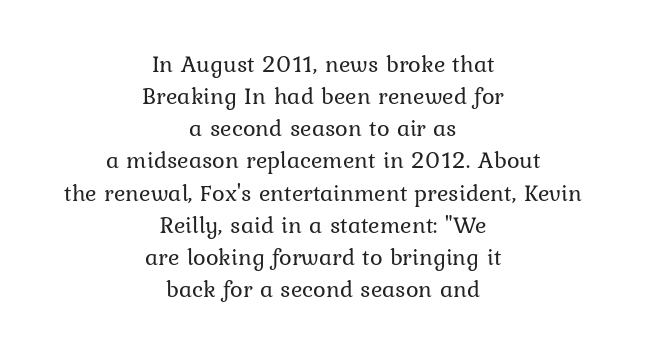
The image shows 24 px text type, upright; set centered, normal line spacing (1.34x), normal letter spacing, not underlined.
